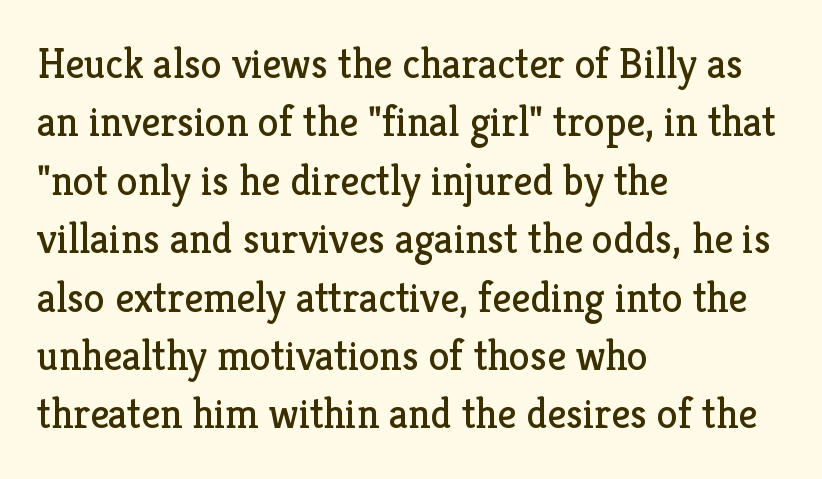
The image shows 42 px regular-weight serif type, upright; set left-aligned, normal line spacing (1.39x), normal letter spacing, not underlined; low stroke contrast and a medium x-height.
